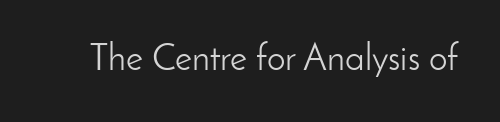
Q: Is the text bold? A: No.
Q: Is the text italic (slanted)? A: No, it is upright.
Q: Is the typeface a serif or a sans-serif typeface? A: Sans-serif.
Q: Is the text underlined? A: No.
Q: Is the spacing between letters normal or unusually wide? A: Normal.
Q: Width (condensed, normal, or wide)? A: Normal.
Q: Stroke contrast? A: Low.
Q: x-height? A: Small.
Q: Monospaced? A: No.
